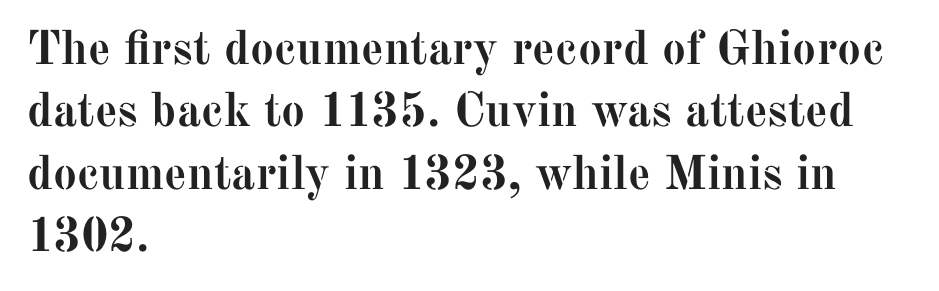
A typesetter would call this zero additional tracking. Is this a fixed-width face? No — the glyphs have proportional, varying widths. Nobody drew a line under any word here. Baseline-to-baseline distance is the conventional proportion of letter height.
